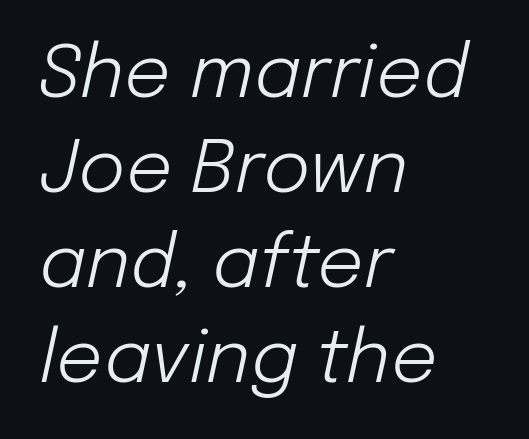
Q: Is the text bold? A: No.
Q: Is the text italic (slanted)? A: Yes, it leans right by about 12 degrees.
Q: Is the text underlined? A: No.
Q: How is the paragraph aligned? A: Left-aligned.
Q: Is the spacing between letters normal or unusually wide? A: Normal.
Q: Is the spacing between lines tight, normal or loose? A: Normal.
Q: Width (condensed, normal, or wide)? A: Normal.
Q: Stroke contrast? A: Low.
Q: x-height? A: Medium.
Q: Monospaced? A: No.
